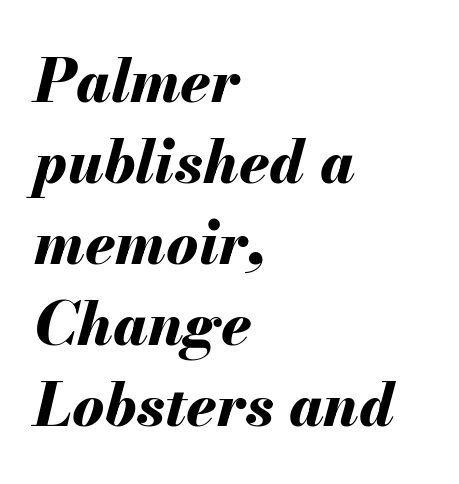
{"italic": "yes", "lean": "right", "slant_degrees": 13, "bold": "yes", "weight": "bold", "width": "normal", "stroke_contrast": "medium", "x_height": "small", "monospaced": "no", "underline": "no", "align": "left", "line_spacing": "normal", "line_spacing_ratio": 1.35, "letter_spacing": "normal", "letter_spacing_em": 0.0, "glyph_px": 60}
